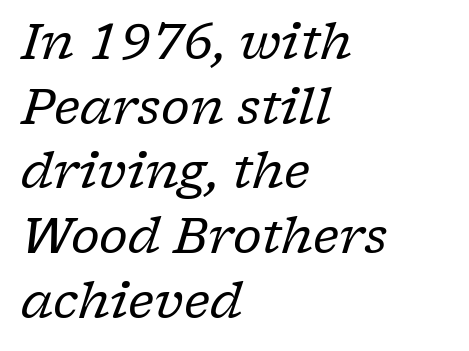
{"serif": "yes", "italic": "yes", "lean": "right", "slant_degrees": 17, "bold": "no", "weight": "regular", "width": "normal", "stroke_contrast": "low", "x_height": "medium", "monospaced": "no", "underline": "no", "align": "left", "line_spacing": "normal", "line_spacing_ratio": 1.32, "letter_spacing": "normal", "letter_spacing_em": 0.0, "glyph_px": 49}
